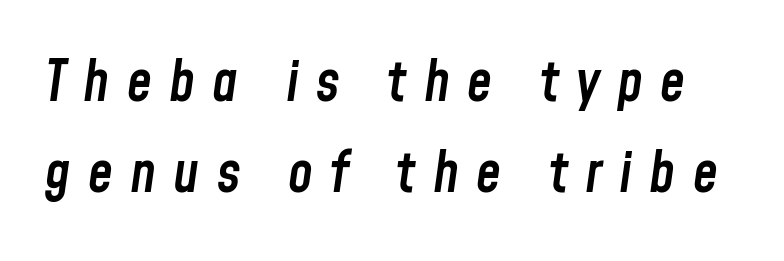
{"italic": "yes", "lean": "right", "slant_degrees": 8, "bold": "semi", "weight": "semibold", "width": "condensed", "stroke_contrast": "low", "x_height": "medium", "monospaced": "no", "underline": "no", "line_spacing": "normal", "line_spacing_ratio": 1.63, "letter_spacing": "wide", "letter_spacing_em": 0.31, "glyph_px": 56}
